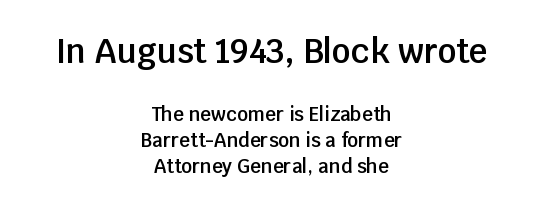
{"serif": "no", "italic": "no", "bold": "semi", "weight": "semibold", "width": "normal", "stroke_contrast": "low", "x_height": "large", "monospaced": "no", "underline": "no", "align": "center", "line_spacing": "normal", "line_spacing_ratio": 1.37, "letter_spacing": "normal", "letter_spacing_em": 0.0, "larger_block": "first", "size_ratio": 1.74, "glyph_px": 33}
